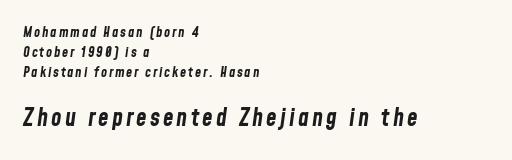
The image shows 24 px bold type, italic (leaning right); set left-aligned, normal line spacing (1.43x), not underlined; the second (bottom) block is 1.71x larger.
